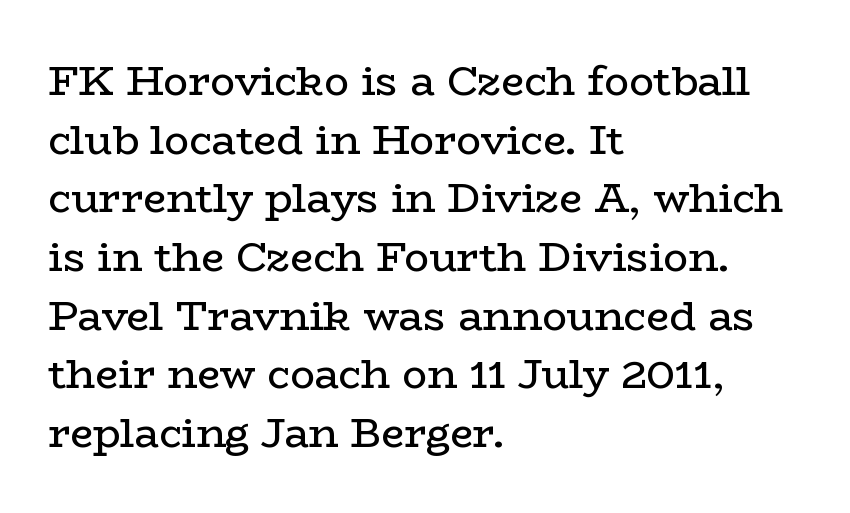
The image shows 41 px regular-weight, wide serif type, upright; set left-aligned, normal line spacing (1.43x), normal letter spacing, not underlined; low stroke contrast and a medium x-height.
